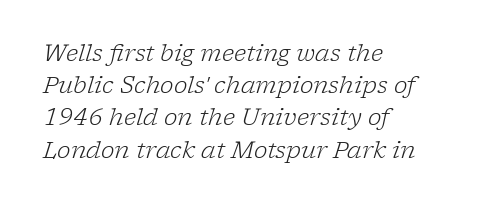
Regarding leading, the lines here are spaced in the standard way. Vertical stems look standard width or narrower in stroke. Short and long lines alike share a common starting point at left. If you drew a line through each stem, it would be angled.
